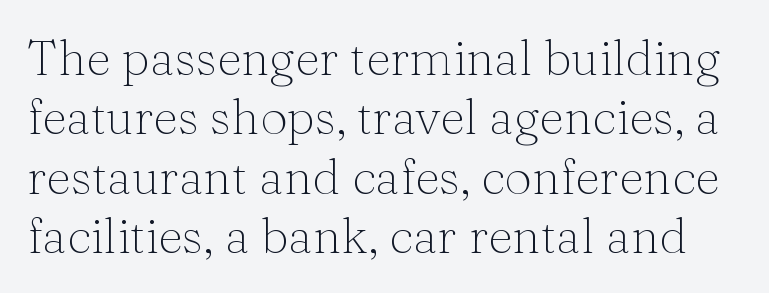
{"serif": "yes", "italic": "no", "bold": "no", "weight": "thin", "width": "normal", "stroke_contrast": "medium", "x_height": "medium", "monospaced": "no", "underline": "no", "line_spacing_ratio": 1.21, "letter_spacing": "normal", "letter_spacing_em": 0.0, "glyph_px": 49}
